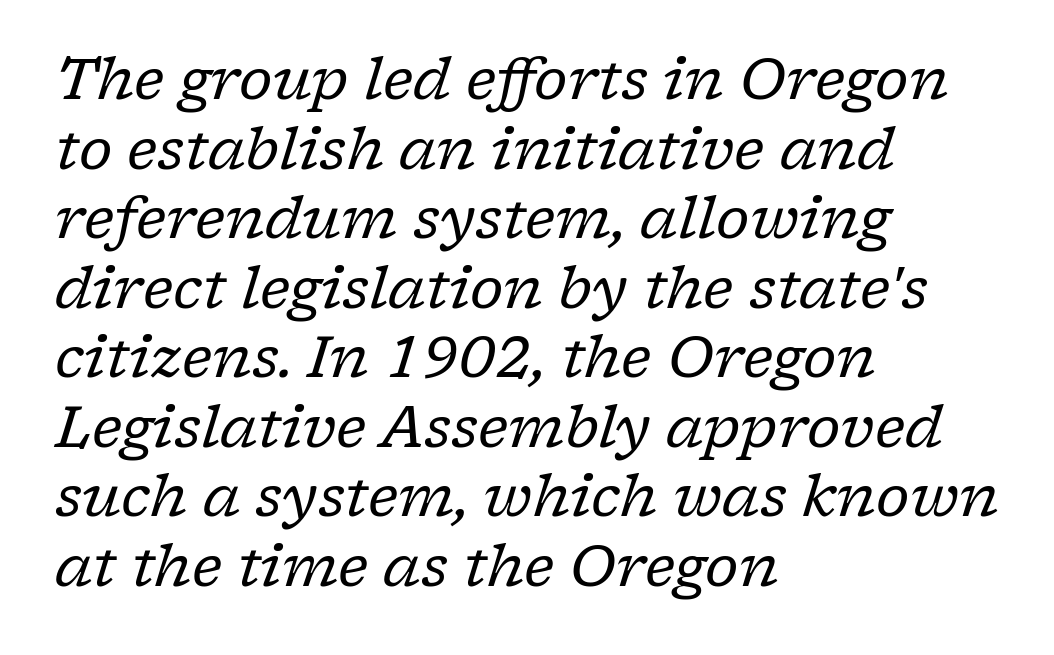
{"serif": "yes", "italic": "yes", "lean": "right", "slant_degrees": 17, "bold": "no", "weight": "regular", "width": "normal", "stroke_contrast": "low", "x_height": "medium", "monospaced": "no", "underline": "no", "align": "left", "line_spacing_ratio": 1.22, "letter_spacing": "normal", "letter_spacing_em": 0.0, "glyph_px": 57}
